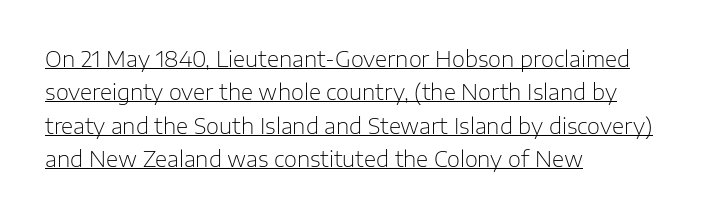
Q: Is the text bold? A: No.
Q: Is the text italic (slanted)? A: No, it is upright.
Q: Is the text underlined? A: Yes.
Q: How is the paragraph aligned? A: Left-aligned.
Q: Is the spacing between letters normal or unusually wide? A: Normal.
Q: Is the spacing between lines tight, normal or loose? A: Normal.
